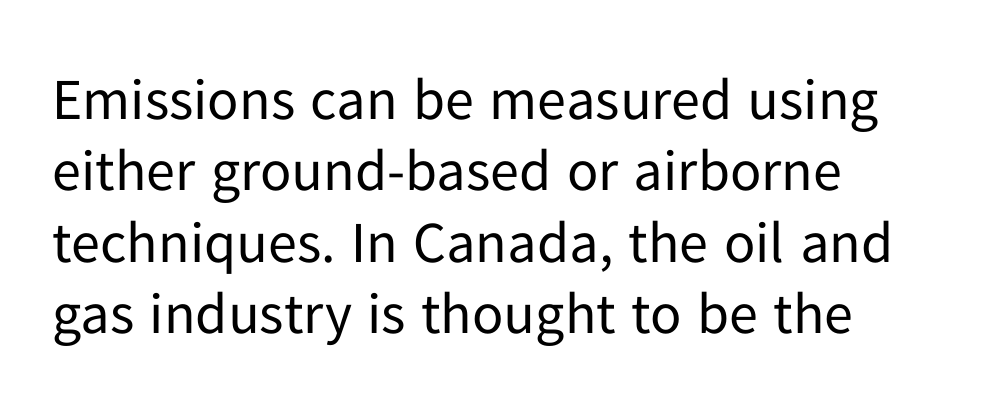
{"serif": "no", "italic": "no", "bold": "no", "weight": "regular", "width": "normal", "stroke_contrast": "low", "x_height": "medium", "monospaced": "no", "underline": "no", "align": "left", "line_spacing_ratio": 1.23, "letter_spacing": "normal", "letter_spacing_em": 0.0, "glyph_px": 58}
